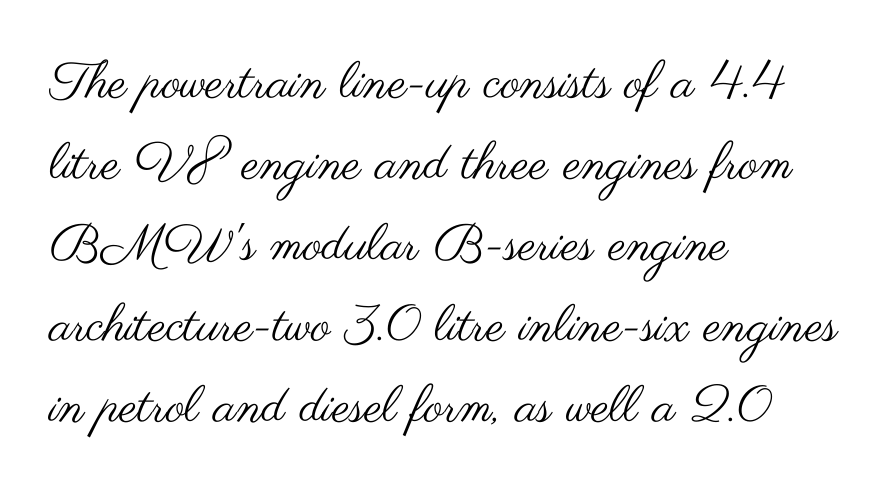
The rag falls on the right side of this text block. Letters rest on an invisible, unmarked baseline. Think of a printed novel: that variable character pitch is what you see here. Serifs: no, the terminals of the letterforms are clean.
